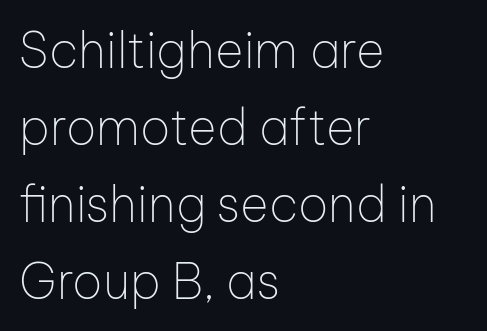
Each letter keeps its own natural width here, so spacing adapts to shape. Stroke terminals: plain, sans-serif. Posture: vertical. Here the glyphs are tracked normally, forming tight word shapes. A classic flush-left, rag-right setting is used for this passage. Vertical stems look standard width or narrower in stroke.
